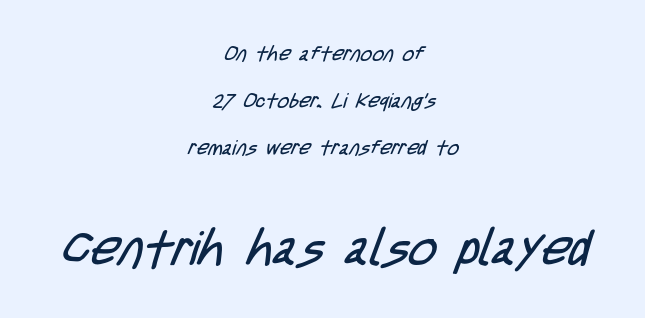
The setting favours the middle, as headings and verse often do. The strip under each line holds only bare page. A typesetter would call this proportional, since set widths differ per character. This sample uses plain, unmodified letter spacing.
